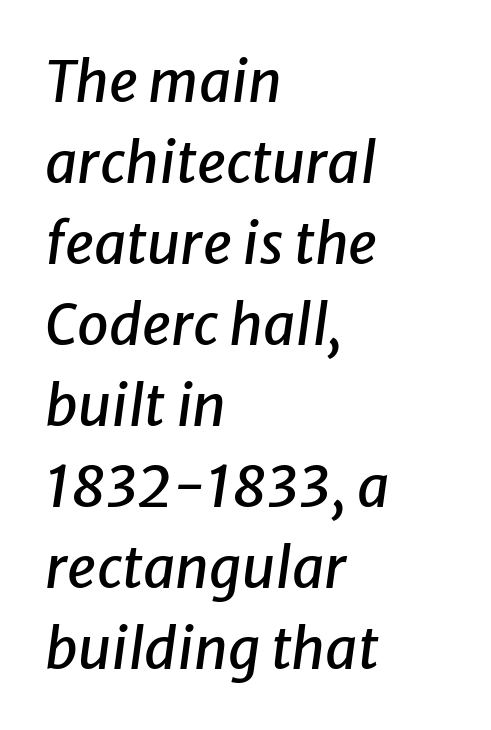
{"italic": "yes", "lean": "right", "slant_degrees": 8, "width": "normal", "stroke_contrast": "low", "x_height": "medium", "monospaced": "no", "underline": "no", "align": "left", "line_spacing": "normal", "line_spacing_ratio": 1.42, "letter_spacing": "normal", "letter_spacing_em": 0.0, "glyph_px": 57}
